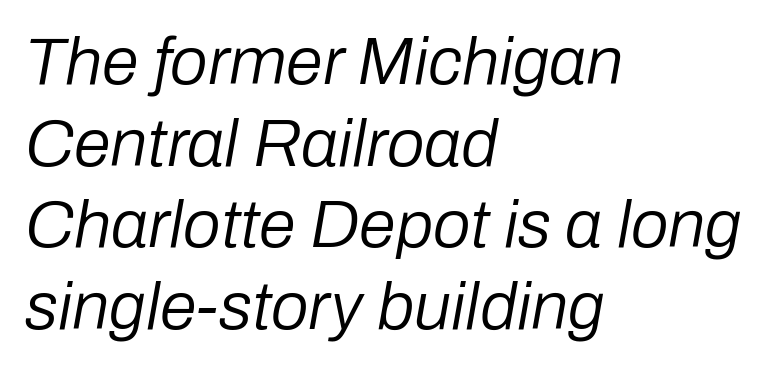
{"italic": "yes", "lean": "right", "slant_degrees": 10, "bold": "no", "weight": "regular", "width": "normal", "stroke_contrast": "low", "x_height": "medium", "monospaced": "no", "underline": "no", "align": "left", "line_spacing_ratio": 1.22, "letter_spacing": "normal", "letter_spacing_em": 0.0, "glyph_px": 67}
